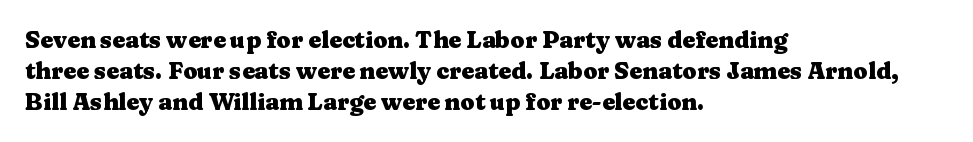
Caption: bold face, heavy strokes. Compared with typical body copy, the letter spacing here is the same. Line starts are locked; line ends wander. The axis of the letterforms is exactly vertical.
